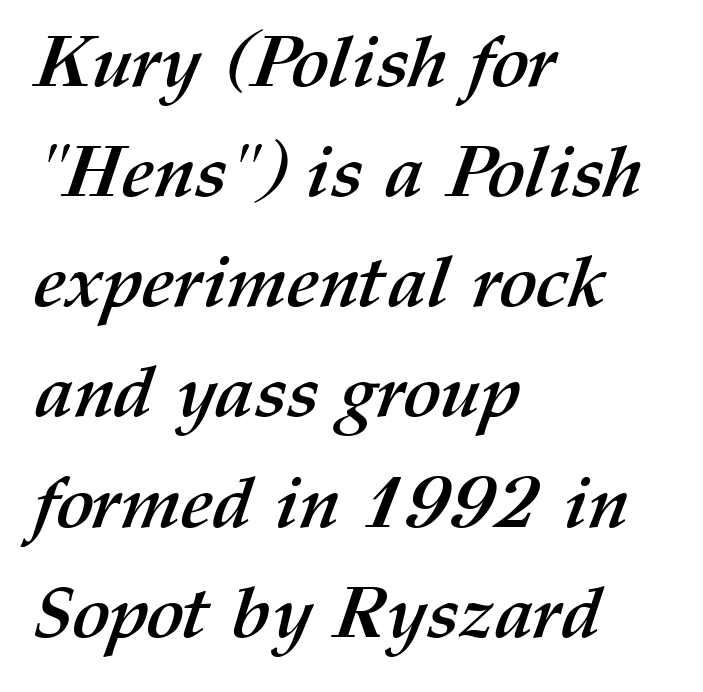
Line beginnings align vertically; line endings do not. Varying glyph widths throughout — classic text-font behaviour. The baseline area is clear. Glyph-to-glyph distance matches everyday printed text.
